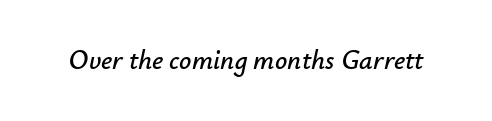
The image shows 27 px text type, italic (leaning right); set normal letter spacing, not underlined.
